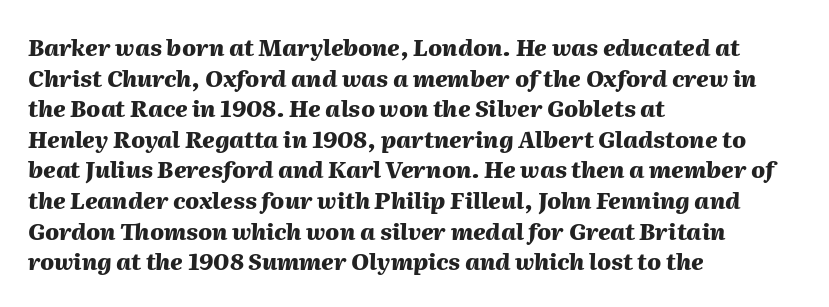
Every letter is thick-stroked: bold, no question. These lines were composed using italics. The typesetter chose a ragged-right arrangement here. Nothing unusual about the tracking: characters are spaced as the font intends. How would I describe the line gaps? Plain and ordinary.
